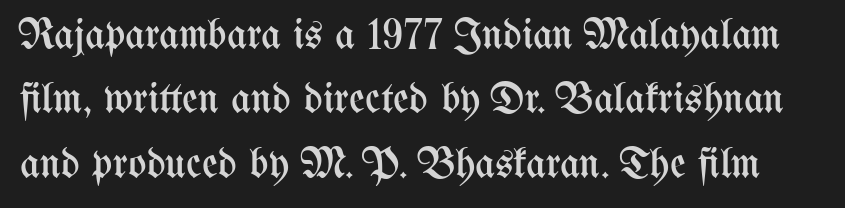
Each new line begins a customary step beneath the previous one. When letters stand straight like this, we call the style roman or upright. Observe the ordinary spacing: letters are neighbours, not strangers. Weight: in the light-to-regular range.
